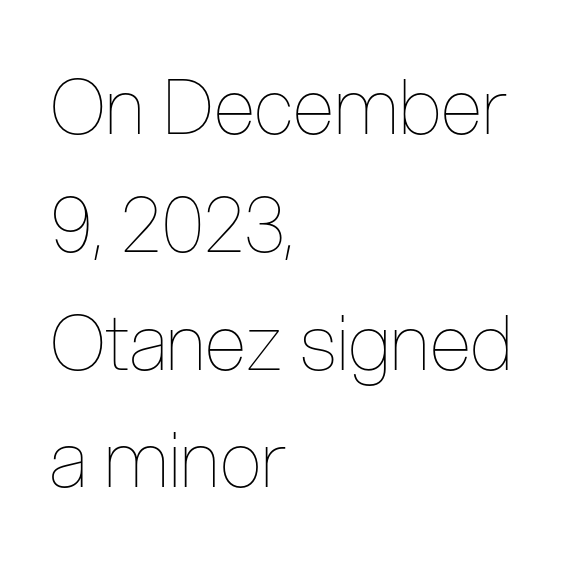
Q: Is the text bold? A: No.
Q: Is the text italic (slanted)? A: No, it is upright.
Q: Is the text underlined? A: No.
Q: How is the paragraph aligned? A: Left-aligned.
Q: Is the spacing between letters normal or unusually wide? A: Normal.
Q: Is the spacing between lines tight, normal or loose? A: Normal.
Q: Width (condensed, normal, or wide)? A: Condensed.
Q: Stroke contrast? A: Low.
Q: x-height? A: Medium.
Q: Monospaced? A: No.
